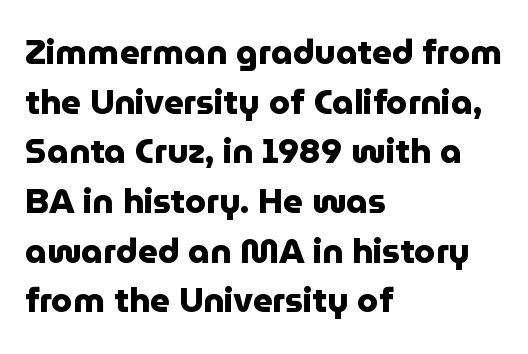
{"serif": "no", "italic": "no", "bold": "yes", "weight": "heavy", "width": "normal", "stroke_contrast": "low", "x_height": "medium", "monospaced": "no", "underline": "no", "align": "left", "line_spacing": "normal", "line_spacing_ratio": 1.46, "letter_spacing": "normal", "letter_spacing_em": 0.0, "glyph_px": 34}
